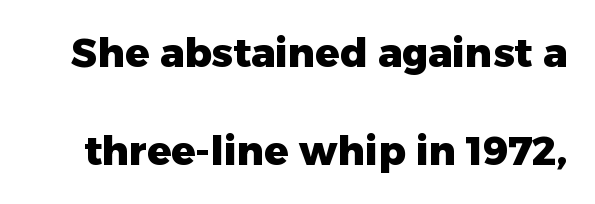
Look at the stroke-to-counter ratio: heavy, a bold. The tracking reads as untouched default to a designer's eye. The font family rendered here belongs to the sans-serif group. Each letter keeps its own natural width here, so spacing adapts to shape. The gap between lines stays unmarked.
